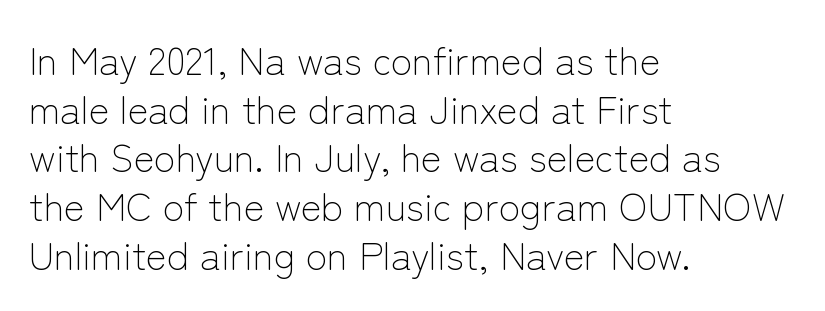
Q: Is the text bold? A: No.
Q: Is the text italic (slanted)? A: No, it is upright.
Q: Is the typeface a serif or a sans-serif typeface? A: Sans-serif.
Q: Is the text underlined? A: No.
Q: How is the paragraph aligned? A: Left-aligned.
Q: Is the spacing between letters normal or unusually wide? A: Normal.
Q: Is the spacing between lines tight, normal or loose? A: Normal.
Q: Width (condensed, normal, or wide)? A: Normal.
Q: Stroke contrast? A: Low.
Q: x-height? A: Medium.
Q: Monospaced? A: No.
